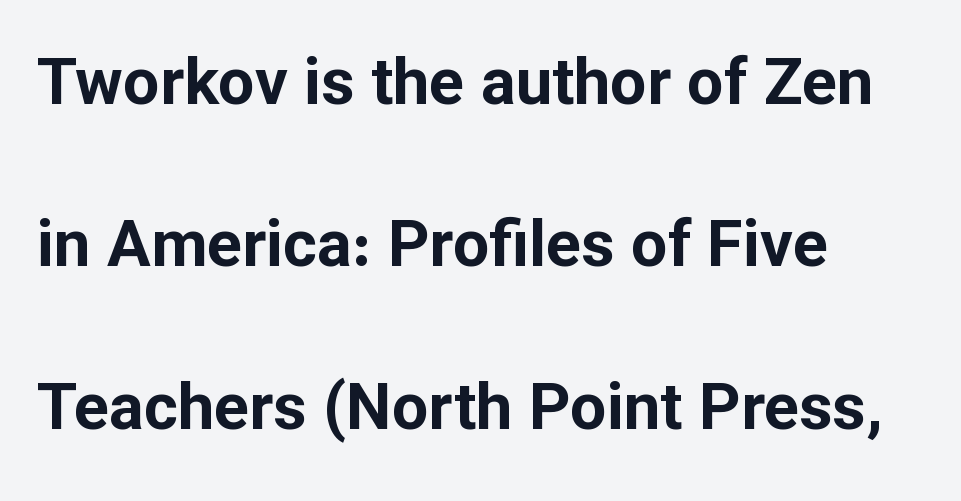
The image shows 65 px bold sans-serif type, upright; set left-aligned, loose line spacing (2.5x), normal letter spacing, not underlined; low stroke contrast and a medium x-height.
